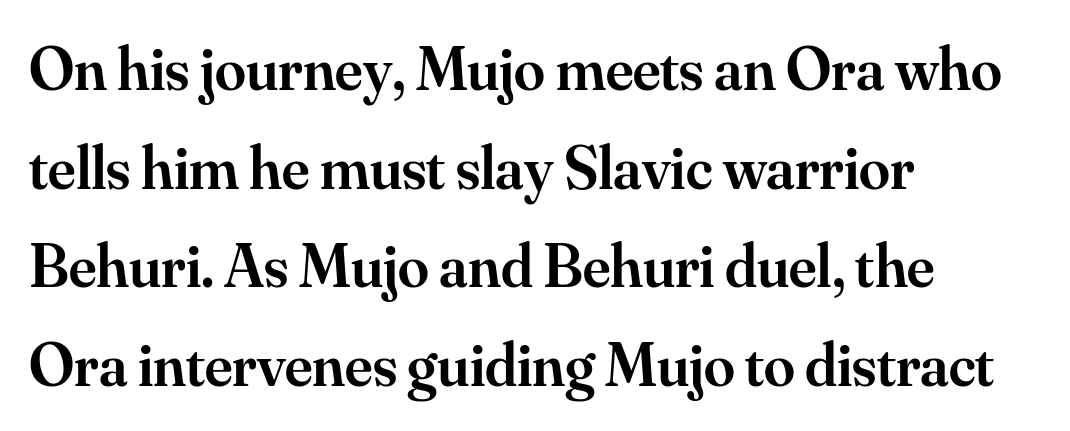
Q: Is the text bold? A: Semi-bold.
Q: Is the text italic (slanted)? A: No, it is upright.
Q: Is the typeface a serif or a sans-serif typeface? A: Serif.
Q: Is the text underlined? A: No.
Q: How is the paragraph aligned? A: Left-aligned.
Q: Is the spacing between letters normal or unusually wide? A: Normal.
Q: Is the spacing between lines tight, normal or loose? A: Normal.
Q: Width (condensed, normal, or wide)? A: Normal.
Q: Stroke contrast? A: Medium.
Q: x-height? A: Small.
Q: Monospaced? A: No.
